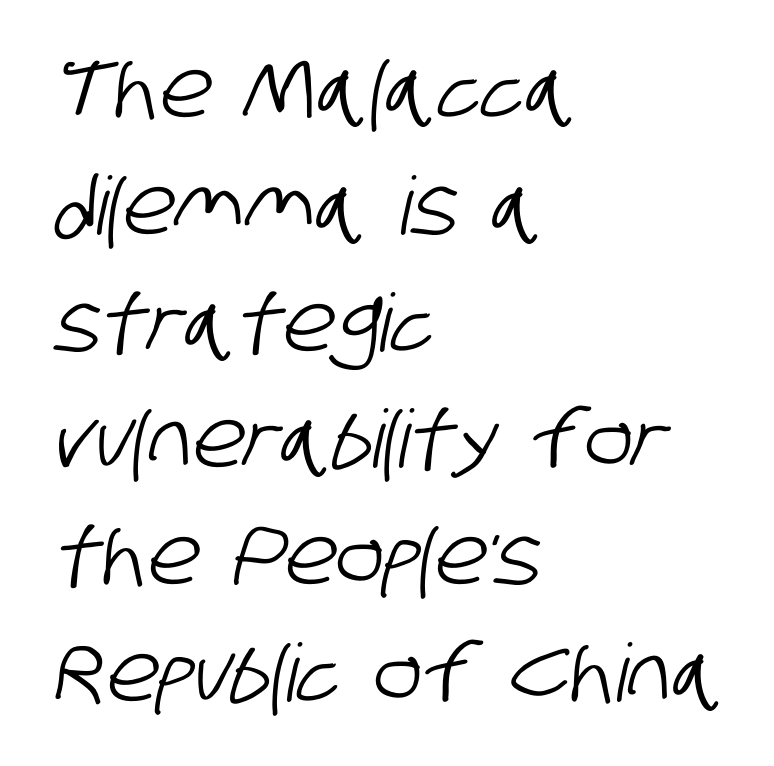
Q: Is the typeface a serif or a sans-serif typeface? A: Sans-serif.
Q: Is the text underlined? A: No.
Q: How is the paragraph aligned? A: Left-aligned.
Q: Is the spacing between letters normal or unusually wide? A: Normal.
Q: Is the spacing between lines tight, normal or loose? A: Normal.
Q: Width (condensed, normal, or wide)? A: Condensed.
Q: Stroke contrast? A: Low.
Q: x-height? A: Large.
Q: Monospaced? A: No.
